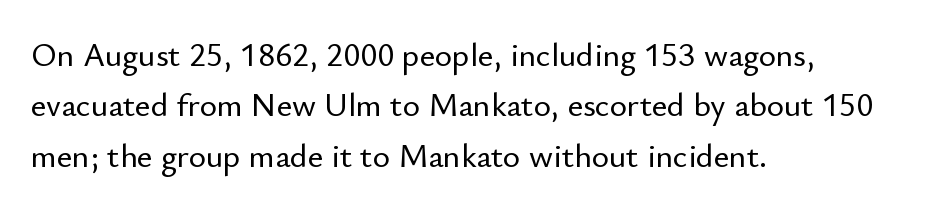
Q: Is the text italic (slanted)? A: No, it is upright.
Q: Is the typeface a serif or a sans-serif typeface? A: Sans-serif.
Q: Is the text underlined? A: No.
Q: How is the paragraph aligned? A: Left-aligned.
Q: Is the spacing between letters normal or unusually wide? A: Normal.
Q: Is the spacing between lines tight, normal or loose? A: Normal.
Q: Width (condensed, normal, or wide)? A: Normal.
Q: Stroke contrast? A: Low.
Q: x-height? A: Small.
Q: Monospaced? A: No.
